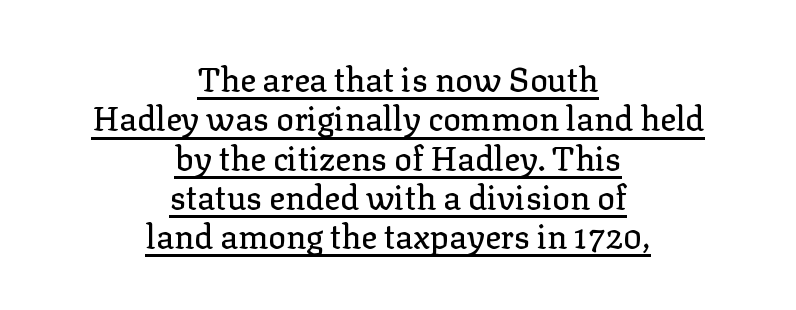
Has an underline been added? It has. Line starts and ends both wander, symmetrically. A typesetter would call this zero additional tracking. Do the characters align in a grid? No, the font is proportional. The lettering stays uniformly vertical, giving the passage a roman look.
